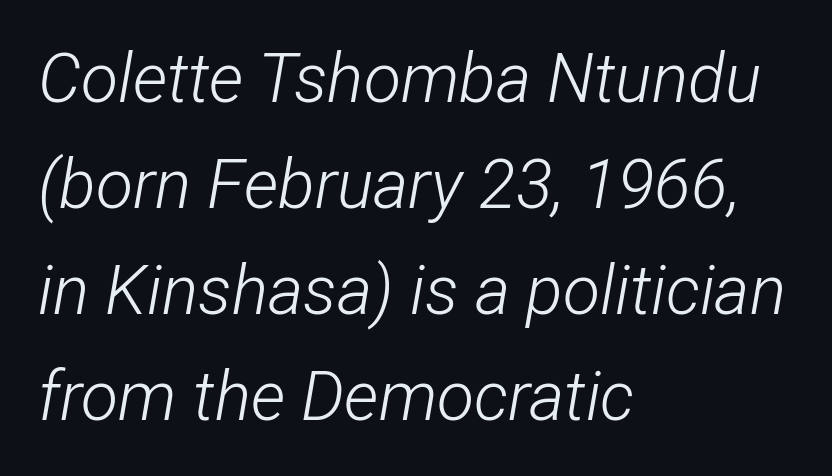
Each letter keeps its own natural width here, so spacing adapts to shape. The area under the type is left untouched. The weight tops out at a normal text grade. Leading: standard. Every character sits at an angle, as italics do. Tracking here is standard; glyphs follow each other at the usual distance.
